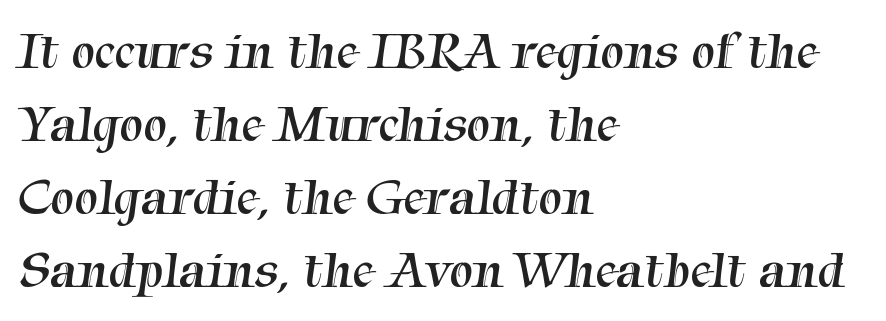
The image shows 53 px regular-weight serif type; set left-aligned, normal line spacing (1.38x), normal letter spacing, not underlined; medium stroke contrast and a medium x-height.
